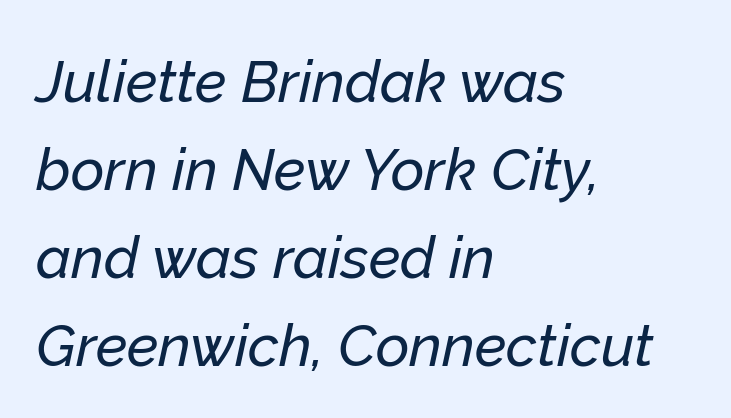
The image shows 58 px text type, italic (leaning right); set left-aligned, normal line spacing (1.52x), normal letter spacing, not underlined; low stroke contrast and a medium x-height.
